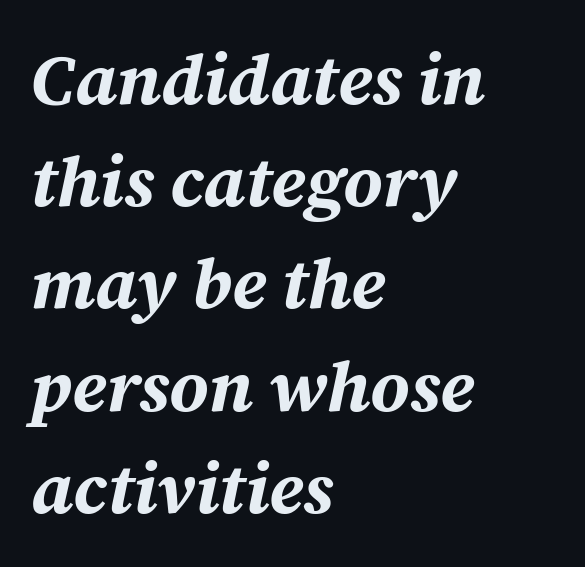
The image shows 71 px bold type, italic (leaning right); set left-aligned, normal line spacing (1.44x), normal letter spacing, not underlined; medium stroke contrast and a medium x-height.
